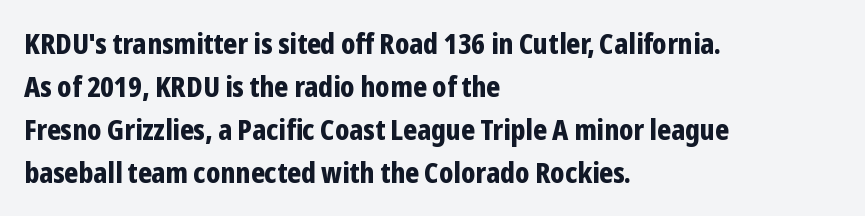
{"serif": "no", "italic": "no", "bold": "yes", "weight": "bold", "width": "condensed", "stroke_contrast": "low", "x_height": "medium", "monospaced": "no", "underline": "no", "align": "left", "line_spacing": "normal", "line_spacing_ratio": 1.53, "letter_spacing": "normal", "letter_spacing_em": 0.0, "glyph_px": 28}
